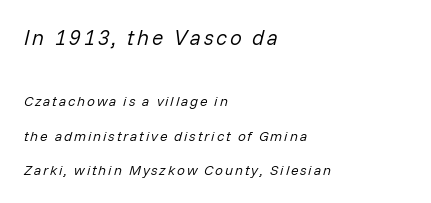
The rag falls on the right side of this text block. Is this a heavy cut? Hardly; it is regular or lighter. The face used here appears at its bigger size in the upper chunk. These lines stand farther apart than default settings would place them.
